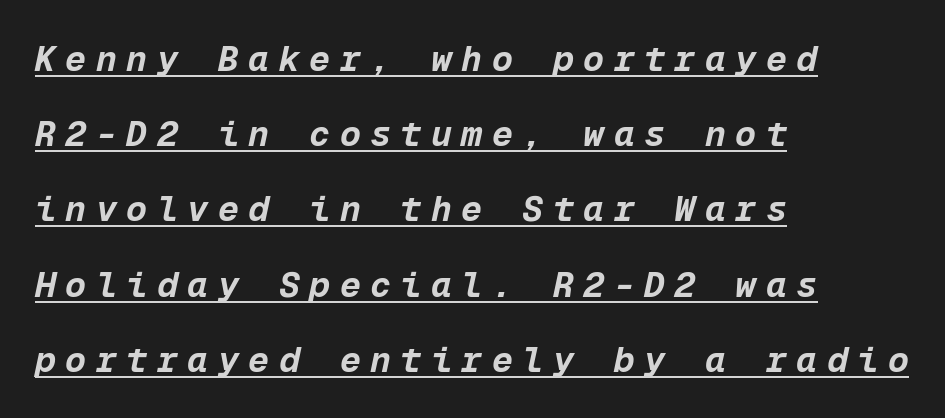
If you drew a ruler down the left edge, every line would touch it. In terms of letterspacing, this is a distinctly airy, spread setting. In terms of posture, this sample is oblique. Somebody hit Ctrl+U on this one — the words are underlined. The passage shown stacks its lines with a broad gap.
